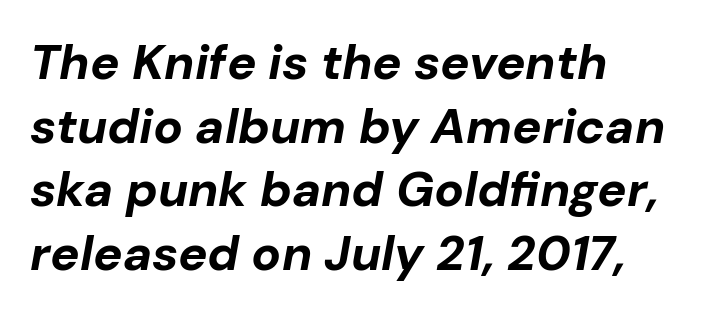
The image shows 49 px bold type, italic (leaning right); set left-aligned, normal line spacing (1.3x), normal letter spacing, not underlined; low stroke contrast and a medium x-height.
